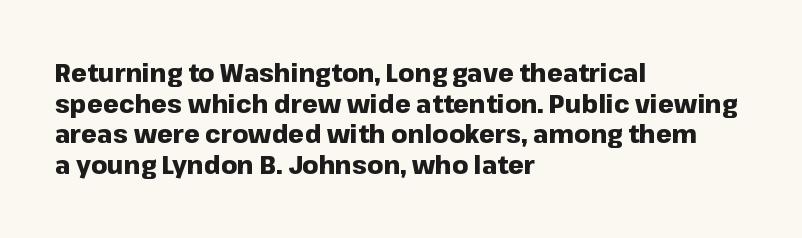
The image shows 25 px bold type, upright; set left-aligned, line spacing 1.23x, normal letter spacing, not underlined.
